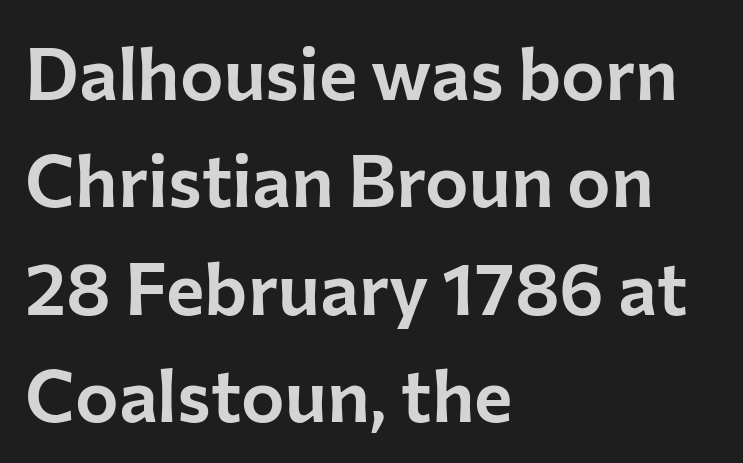
Spacing verdict: proportional, widths tailored to each character. Unlike a traditional serif, this face leaves its strokes unadorned. The vertical gap from one line to the next is medium. This sample uses an upright cut, with every glyph sitting square on the baseline.
